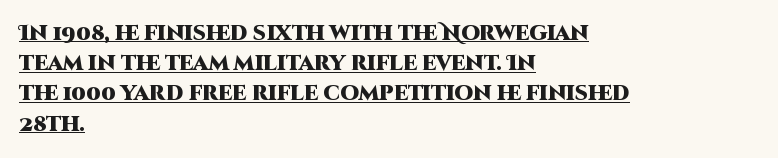
The image shows 21 px bold type, upright; set left-aligned, normal line spacing (1.44x), normal letter spacing, underlined.
